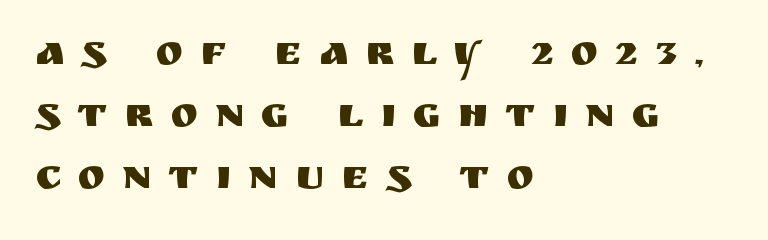
Q: Is the text italic (slanted)? A: No, it is upright.
Q: Is the typeface a serif or a sans-serif typeface? A: Sans-serif.
Q: Is the text underlined? A: No.
Q: How is the paragraph aligned? A: Left-aligned.
Q: Is the spacing between letters normal or unusually wide? A: Unusually wide.
Q: Is the spacing between lines tight, normal or loose? A: Normal.
Q: Width (condensed, normal, or wide)? A: Normal.
Q: Stroke contrast? A: Medium.
Q: x-height? A: Large.
Q: Monospaced? A: No.
